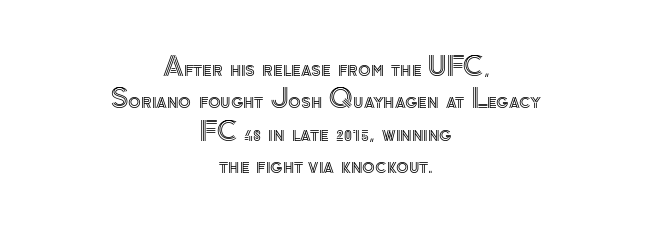
The image shows 26 px text type, upright; set centered, normal line spacing (1.25x), normal letter spacing, not underlined.
